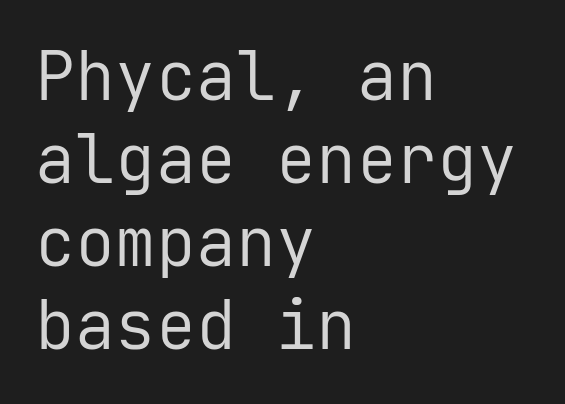
The image shows 67 px regular-weight sans-serif type, upright, monospaced; set left-aligned, line spacing 1.24x, normal letter spacing, not underlined; low stroke contrast and a medium x-height.
